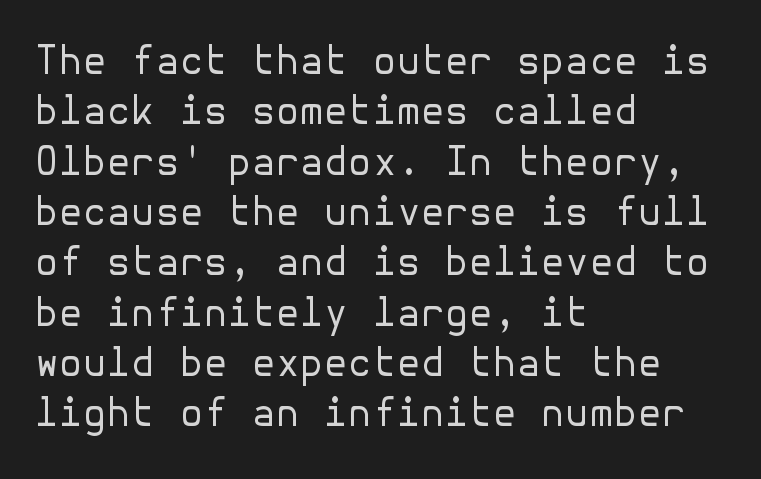
The passage is arranged the way most books set body copy — flush left. Rows of type keep a routine distance in the vertical direction. Underline: absent. Examine the stroke ends and you'll find no serifs. Honestly, the letter spacing is just normal — you wouldn't notice it. No extra ink here — the face is not bold.
